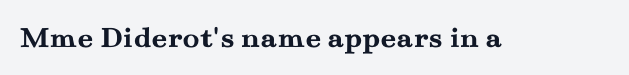
{"serif": "yes", "italic": "no", "bold": "yes", "weight": "semibold", "width": "wide", "stroke_contrast": "medium", "x_height": "small", "monospaced": "no", "underline": "no", "letter_spacing": "normal", "letter_spacing_em": 0.0, "glyph_px": 31}
